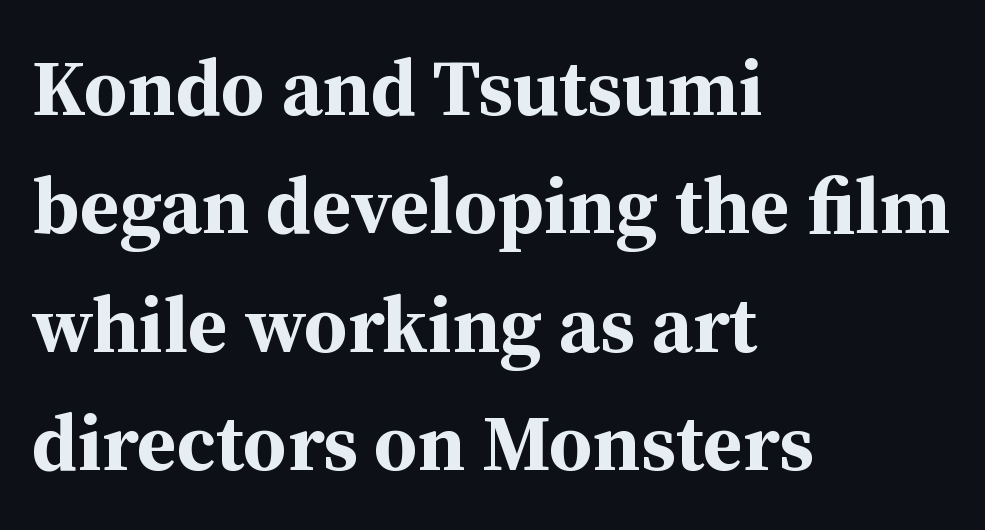
Q: Is the text bold? A: Yes.
Q: Is the text italic (slanted)? A: No, it is upright.
Q: Is the typeface a serif or a sans-serif typeface? A: Serif.
Q: Is the text underlined? A: No.
Q: How is the paragraph aligned? A: Left-aligned.
Q: Is the spacing between letters normal or unusually wide? A: Normal.
Q: Is the spacing between lines tight, normal or loose? A: Normal.
Q: Width (condensed, normal, or wide)? A: Normal.
Q: Stroke contrast? A: Medium.
Q: x-height? A: Medium.
Q: Monospaced? A: No.
